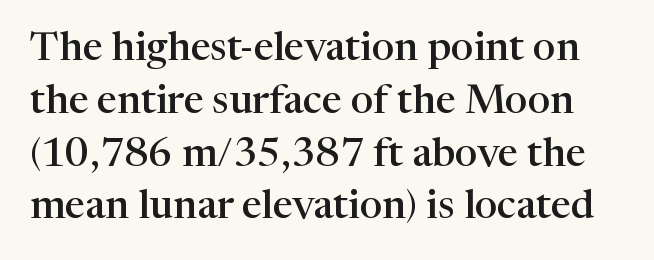
{"serif": "yes", "italic": "no", "bold": "semi", "weight": "semibold", "width": "normal", "stroke_contrast": "high", "x_height": "medium", "monospaced": "no", "underline": "no", "line_spacing": "normal", "line_spacing_ratio": 1.32, "letter_spacing": "normal", "letter_spacing_em": 0.0, "glyph_px": 40}
